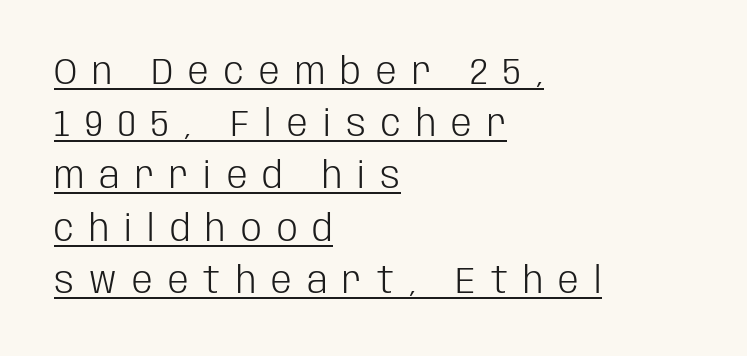
{"serif": "no", "italic": "no", "bold": "no", "weight": "light", "width": "condensed", "stroke_contrast": "low", "x_height": "large", "monospaced": "no", "underline": "yes", "align": "left", "line_spacing": "normal", "line_spacing_ratio": 1.41, "letter_spacing": "wide", "letter_spacing_em": 0.41, "glyph_px": 37}
